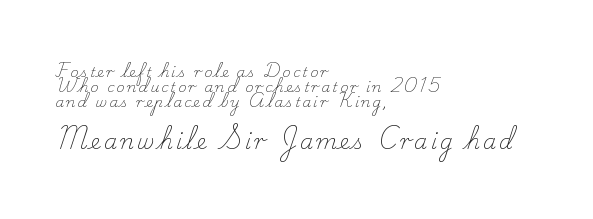
{"bold": "no", "underline": "no", "align": "left", "line_spacing": "tight", "line_spacing_ratio": 1.06, "larger_block": "second", "size_ratio": 1.5, "glyph_px": 21}
